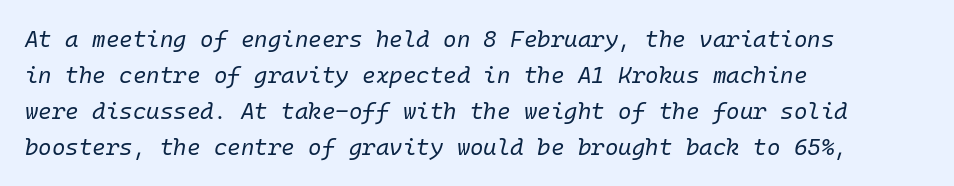
Is the block centered? No — it sits flush against the left margin. Compared with ordinary roman type, these characters are visibly tilted. Characters follow at the spacing the type designer built in. The block of text has a typical density, with ordinary space between rows. Words float on clear page, feet unadorned. Counters stay open thanks to moderate or lighter strokes.
